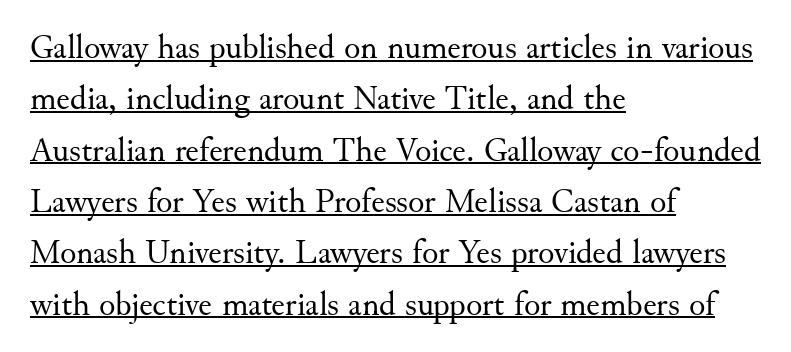
Whoever set this chose a conventional vertical rhythm. You could call the tracking neutral — neither tight nor loose. The letters advance in unequal steps, a hallmark of proportional type. Does the copy run flush right? No — it runs flush left. These lines were composed using upright roman letters.
